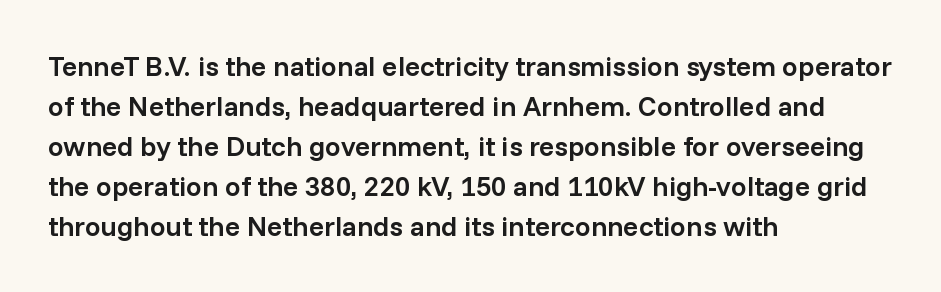
The face used here is proportionally spaced, like ordinary book or web type. Honestly, the letter spacing is just normal — you wouldn't notice it. Has an underline been added? It has not. The face used here is a sans, in the tradition of grotesques and geometrics.
